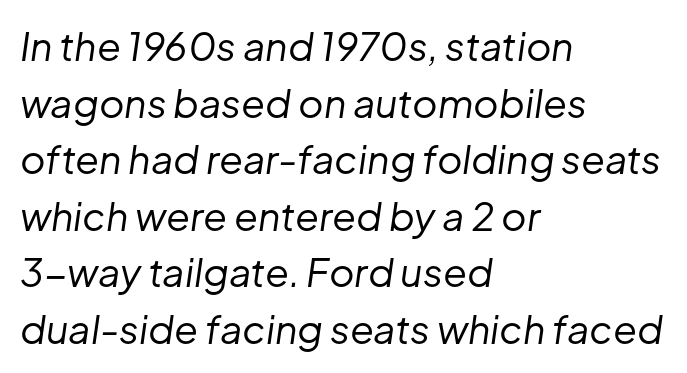
Q: Is the text bold? A: No.
Q: Is the text italic (slanted)? A: Yes, it leans right by about 8 degrees.
Q: Is the text underlined? A: No.
Q: How is the paragraph aligned? A: Left-aligned.
Q: Is the spacing between letters normal or unusually wide? A: Normal.
Q: Is the spacing between lines tight, normal or loose? A: Normal.
Q: Width (condensed, normal, or wide)? A: Normal.
Q: Stroke contrast? A: Low.
Q: x-height? A: Medium.
Q: Monospaced? A: No.
